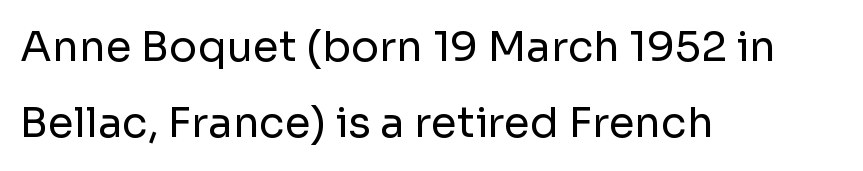
These lines are rendered in a variable-pitch font. The face used here is rendered with its standard letterfit. No letter is thick-stroked: the sample isn't bold. If you drew a ruler down the left edge, every line would touch it. Ascenders rise straight up at ninety degrees. The letters carry no serifs — their stems end cleanly without finishing strokes.
